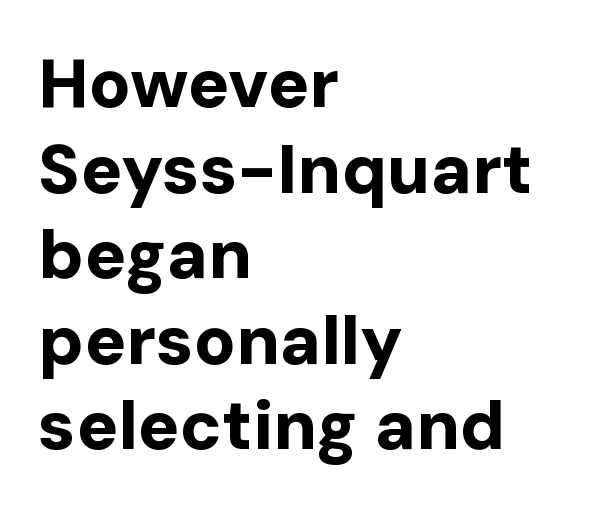
Q: Is the text bold? A: Yes.
Q: Is the text italic (slanted)? A: No, it is upright.
Q: Is the typeface a serif or a sans-serif typeface? A: Sans-serif.
Q: Is the text underlined? A: No.
Q: How is the paragraph aligned? A: Left-aligned.
Q: Is the spacing between letters normal or unusually wide? A: Normal.
Q: Width (condensed, normal, or wide)? A: Normal.
Q: Stroke contrast? A: Low.
Q: x-height? A: Medium.
Q: Monospaced? A: No.
